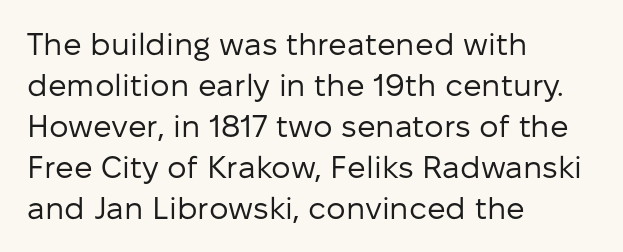
Vertical stems look standard width or narrower in stroke. Spacing verdict: proportional, widths tailored to each character. What stands out about the letter spacing? Nothing — it is the standard amount. This rendering employs a face without finishing strokes, i.e., a sans-serif. The string is rendered with underlining switched off.
